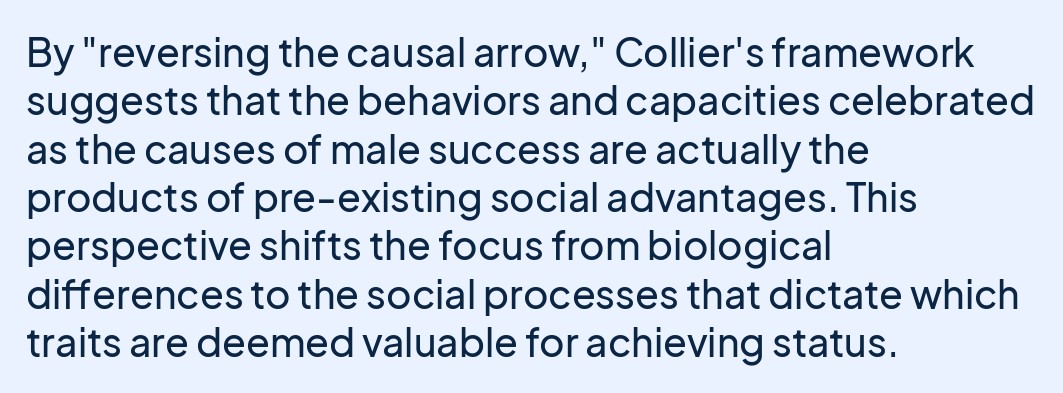
Q: Is the text italic (slanted)? A: No, it is upright.
Q: Is the typeface a serif or a sans-serif typeface? A: Sans-serif.
Q: Is the text underlined? A: No.
Q: How is the paragraph aligned? A: Left-aligned.
Q: Is the spacing between letters normal or unusually wide? A: Normal.
Q: Width (condensed, normal, or wide)? A: Normal.
Q: Stroke contrast? A: Low.
Q: x-height? A: Medium.
Q: Monospaced? A: No.
